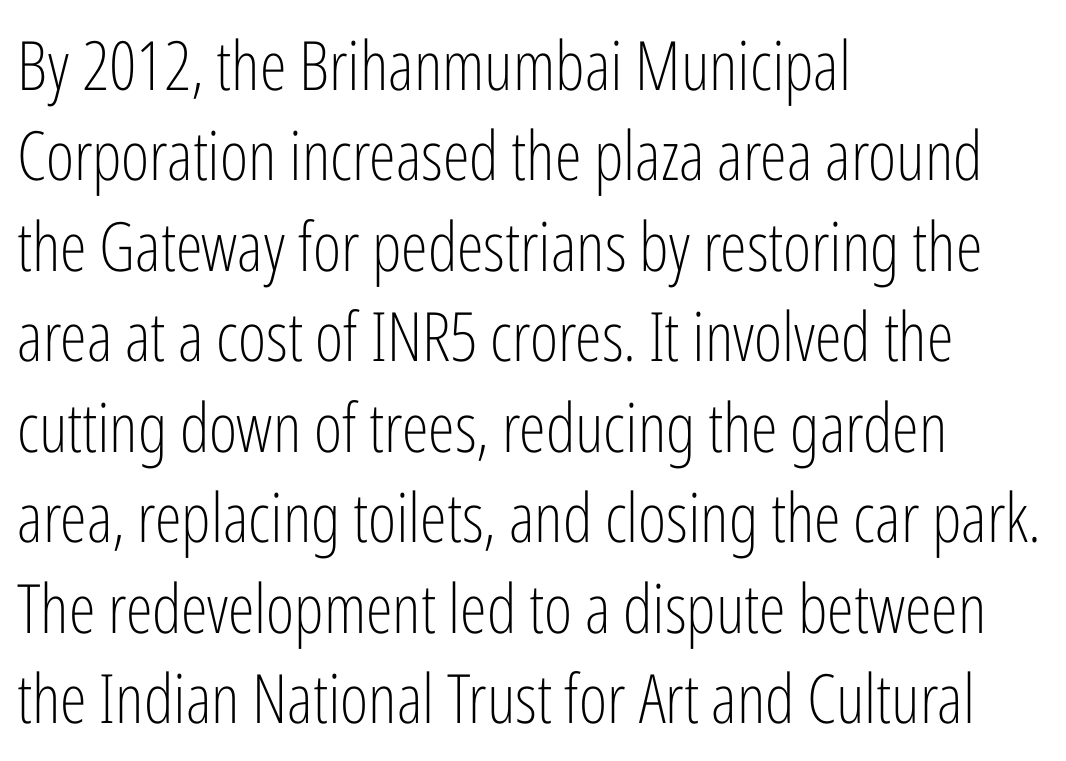
The image shows 68 px light, condensed sans-serif type, upright; set left-aligned, normal line spacing (1.33x), normal letter spacing, not underlined; low stroke contrast and a medium x-height.
